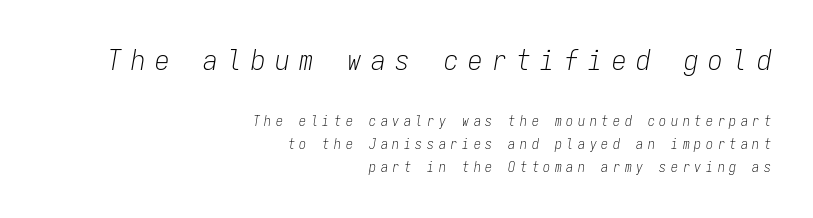
Notice how descenders clear the ascenders below comfortably — that's standard leading. The glyphs look as if they've been sheared to an angle. One-word summary of the alignment: right. Substantial extra tracking has been applied to these lines. Plain, unruled lines of type.
